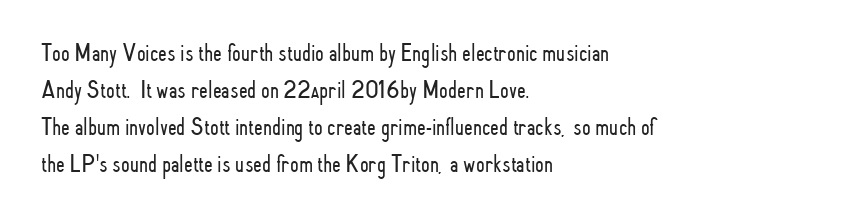
Q: Is the text bold? A: No.
Q: Is the text italic (slanted)? A: No, it is upright.
Q: Is the text underlined? A: No.
Q: How is the paragraph aligned? A: Left-aligned.
Q: Is the spacing between letters normal or unusually wide? A: Normal.
Q: Is the spacing between lines tight, normal or loose? A: Normal.
